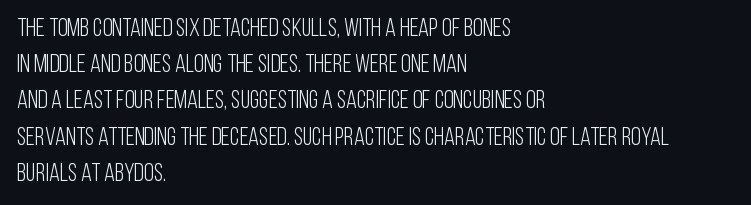
The image shows 25 px text type, upright; set left-aligned, normal line spacing (1.45x), normal letter spacing, not underlined.
